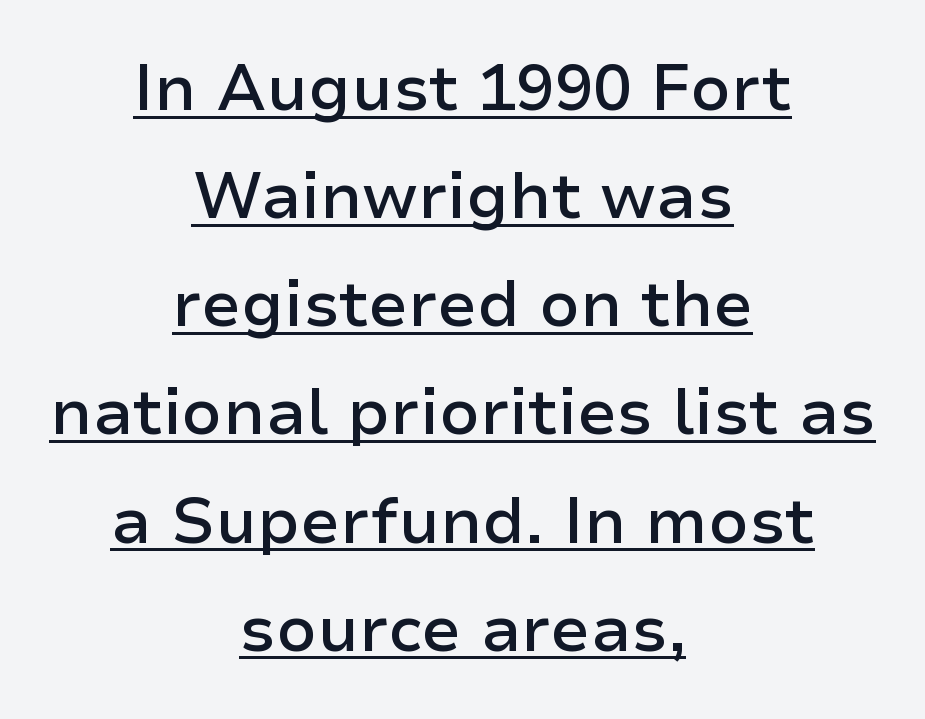
The image shows 64 px semibold sans-serif type, upright; set centered, normal line spacing (1.69x), normal letter spacing, underlined; low stroke contrast and a medium x-height.
